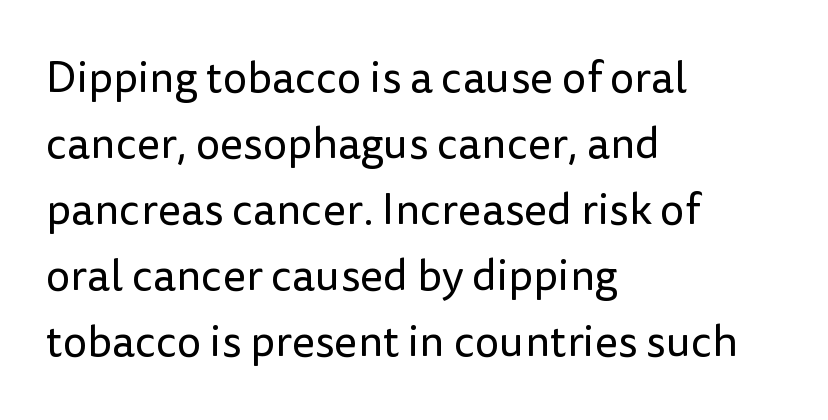
This is sans-serif lettering, the kind often seen on screens and signage. Notice how the stems are strictly vertical — no italics here. The lines in this sample share a left origin and differ only in where they stop. Stroke thickness stays within the range of a standard reading face or lighter.
